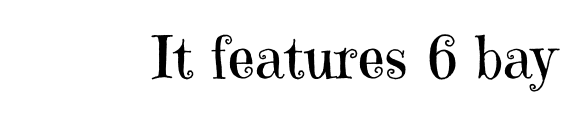
{"serif": "yes", "italic": "no", "bold": "no", "weight": "regular", "width": "normal", "stroke_contrast": "high", "x_height": "medium", "monospaced": "no", "underline": "no", "letter_spacing": "normal", "letter_spacing_em": 0.0, "glyph_px": 59}
